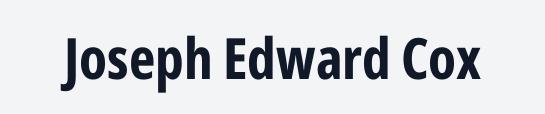
{"serif": "no", "italic": "no", "bold": "yes", "weight": "bold", "width": "condensed", "stroke_contrast": "low", "x_height": "medium", "monospaced": "no", "underline": "no", "letter_spacing": "normal", "letter_spacing_em": 0.0, "glyph_px": 57}
